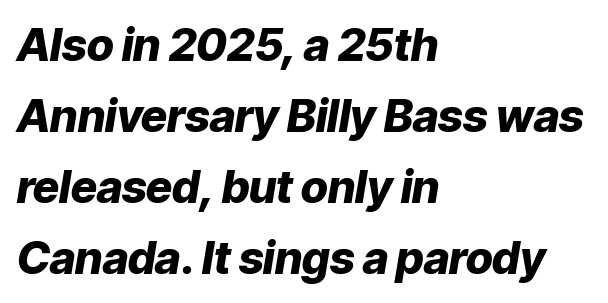
Q: Is the text bold? A: Yes.
Q: Is the text italic (slanted)? A: Yes, it leans right by about 9 degrees.
Q: Is the text underlined? A: No.
Q: How is the paragraph aligned? A: Left-aligned.
Q: Is the spacing between letters normal or unusually wide? A: Normal.
Q: Is the spacing between lines tight, normal or loose? A: Normal.
Q: Width (condensed, normal, or wide)? A: Normal.
Q: Stroke contrast? A: Low.
Q: x-height? A: Medium.
Q: Monospaced? A: No.
